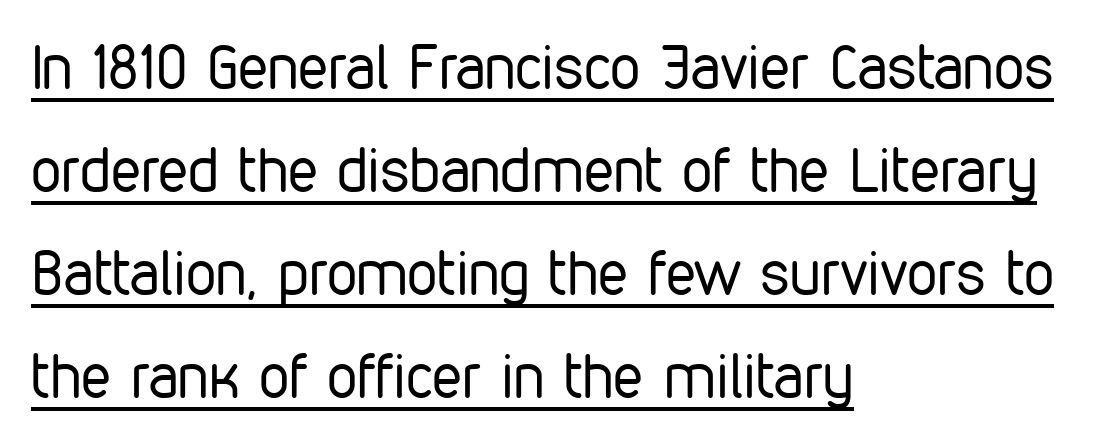
Rows of type keep a routine distance in the vertical direction. The passage shown is not bold in any degree. Each letter keeps its own natural width here, so spacing adapts to shape. The text block is weighted toward the left margin, trailing off unevenly rightward. You can tell it's not italic because the verticals are truly vertical.
